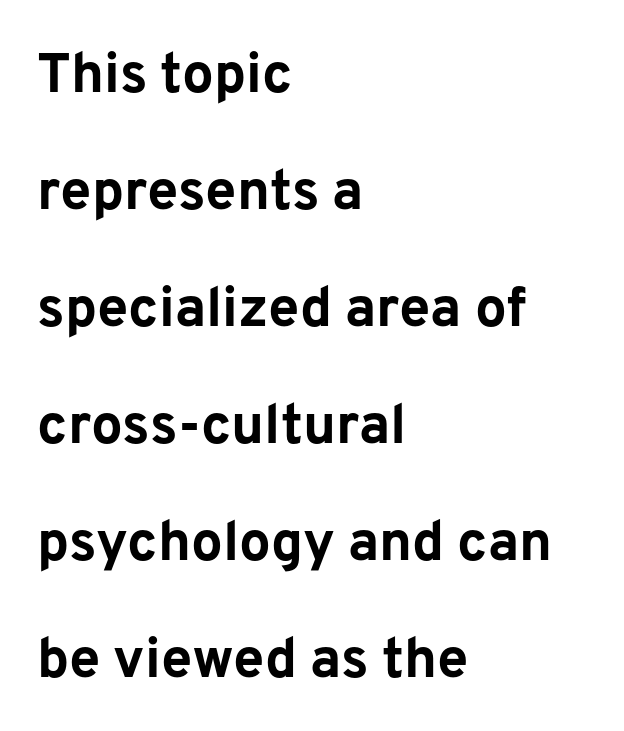
{"serif": "no", "italic": "no", "bold": "yes", "weight": "bold", "width": "normal", "stroke_contrast": "low", "x_height": "medium", "monospaced": "no", "underline": "no", "align": "left", "line_spacing": "loose", "line_spacing_ratio": 2.09, "letter_spacing": "normal", "letter_spacing_em": 0.0, "glyph_px": 56}
